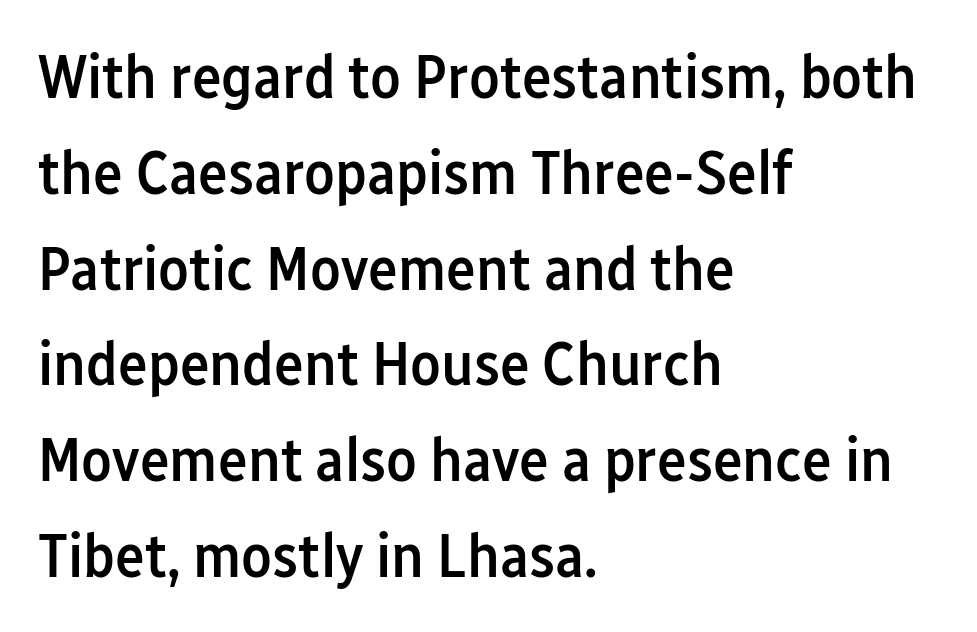
Q: Is the text bold? A: Semi-bold.
Q: Is the text italic (slanted)? A: No, it is upright.
Q: Is the typeface a serif or a sans-serif typeface? A: Sans-serif.
Q: Is the text underlined? A: No.
Q: How is the paragraph aligned? A: Left-aligned.
Q: Is the spacing between letters normal or unusually wide? A: Normal.
Q: Is the spacing between lines tight, normal or loose? A: Normal.
Q: Width (condensed, normal, or wide)? A: Condensed.
Q: Stroke contrast? A: Low.
Q: x-height? A: Medium.
Q: Monospaced? A: No.
